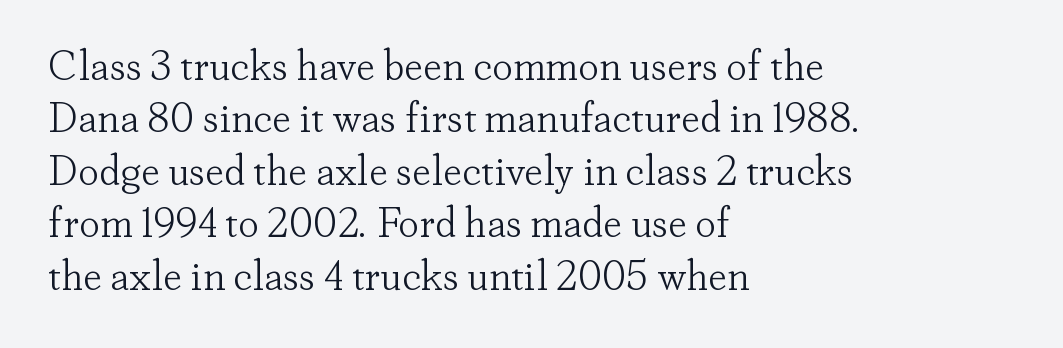
{"serif": "yes", "italic": "no", "bold": "no", "weight": "light", "width": "normal", "stroke_contrast": "low", "x_height": "small", "monospaced": "no", "underline": "no", "align": "left", "line_spacing": "normal", "line_spacing_ratio": 1.25, "letter_spacing": "normal", "letter_spacing_em": 0.0, "glyph_px": 42}
